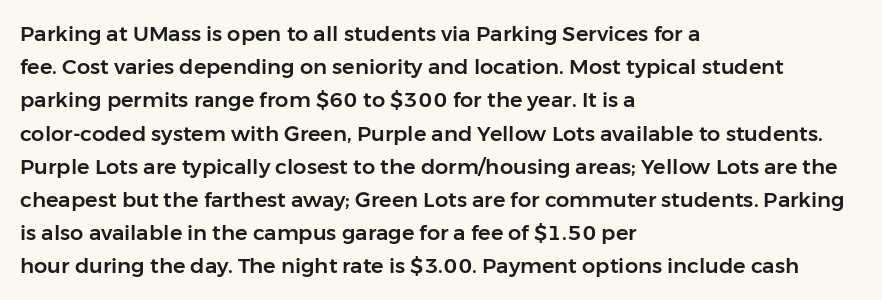
{"italic": "no", "underline": "no", "align": "left", "line_spacing": "normal", "line_spacing_ratio": 1.58, "letter_spacing": "normal", "letter_spacing_em": 0.0, "glyph_px": 21}
